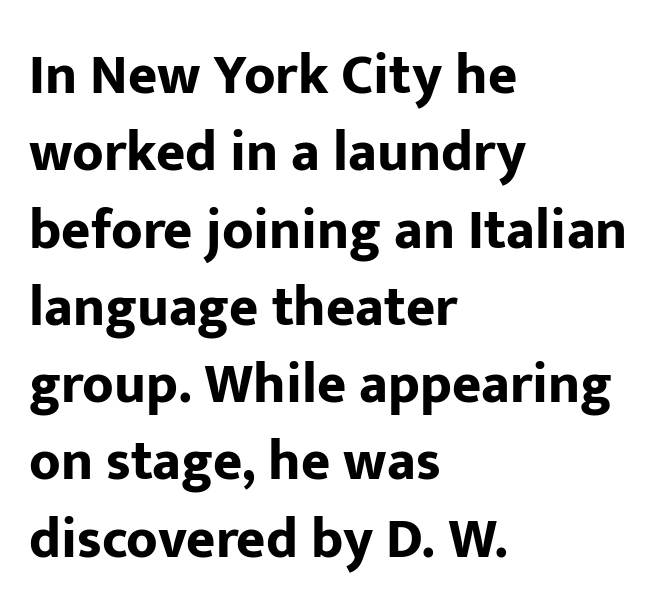
The image shows 56 px bold sans-serif type, upright; set left-aligned, normal line spacing (1.38x), normal letter spacing, not underlined; low stroke contrast and a medium x-height.
